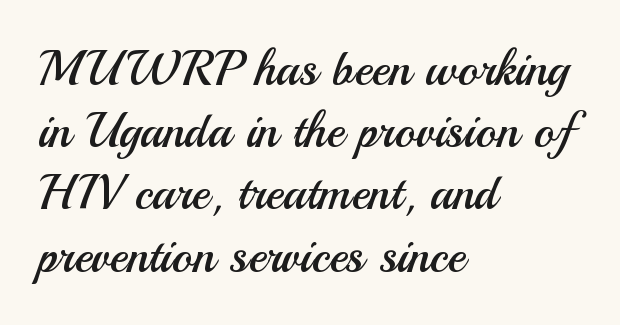
{"serif": "no", "bold": "no", "weight": "regular", "width": "normal", "stroke_contrast": "medium", "x_height": "small", "monospaced": "no", "underline": "no", "align": "left", "line_spacing": "normal", "line_spacing_ratio": 1.27, "letter_spacing": "normal", "letter_spacing_em": 0.0, "glyph_px": 49}
